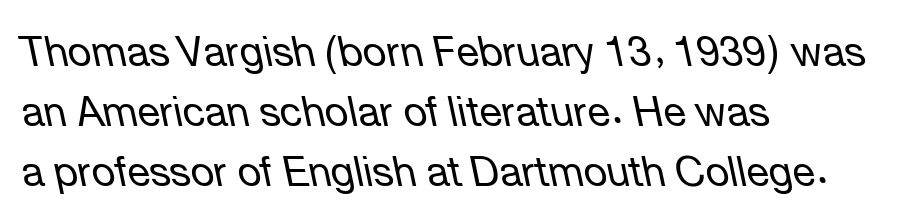
Posture: slanted. Any mark beneath the type? The region is blank. Heaviness? Minimal to ordinary, like unemphasized prose. How would I describe the line gaps? Plain and ordinary. Here the glyphs are tracked normally, forming tight word shapes.
